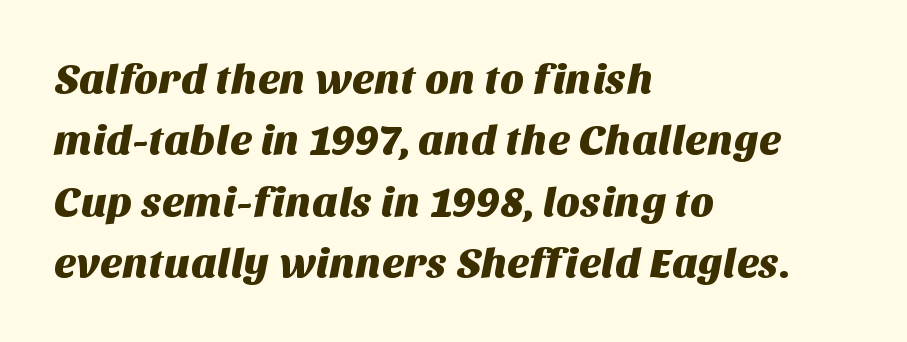
{"serif": "no", "width": "normal", "stroke_contrast": "medium", "x_height": "large", "monospaced": "no", "underline": "no", "align": "left", "line_spacing": "normal", "line_spacing_ratio": 1.46, "letter_spacing": "normal", "letter_spacing_em": 0.0, "glyph_px": 42}
